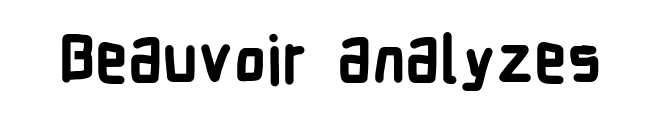
{"serif": "no", "italic": "no", "bold": "yes", "weight": "bold", "width": "condensed", "stroke_contrast": "low", "x_height": "medium", "monospaced": "no", "underline": "no", "letter_spacing": "normal", "letter_spacing_em": 0.0, "glyph_px": 65}
